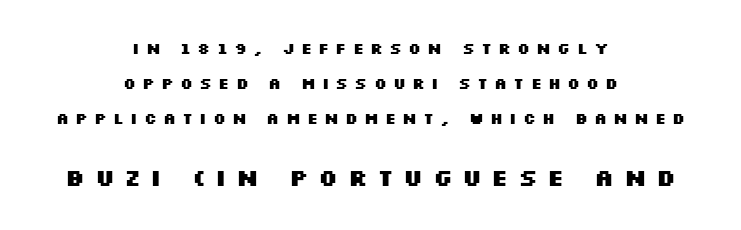
{"italic": "no", "bold": "yes", "underline": "no", "align": "center", "line_spacing": "loose", "line_spacing_ratio": 2.34, "letter_spacing": "wide", "letter_spacing_em": 0.4, "larger_block": "second", "size_ratio": 1.53, "glyph_px": 23}
